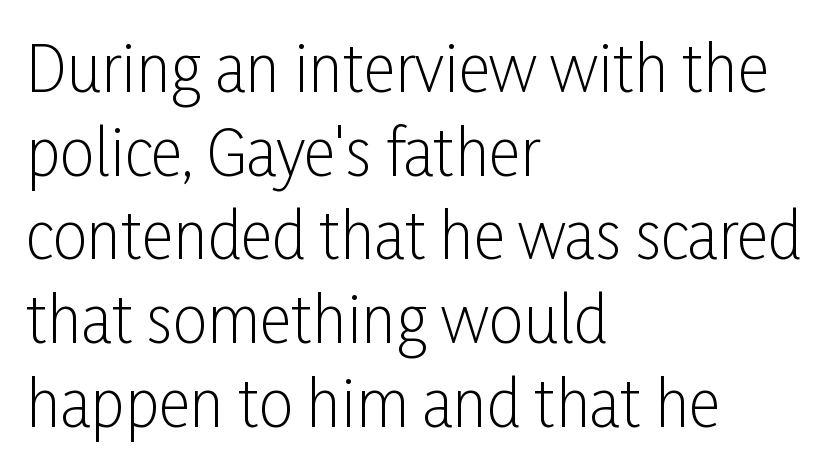
The image shows 62 px light, condensed sans-serif type, upright; set left-aligned, normal line spacing (1.35x), normal letter spacing, not underlined; low stroke contrast and a medium x-height.
